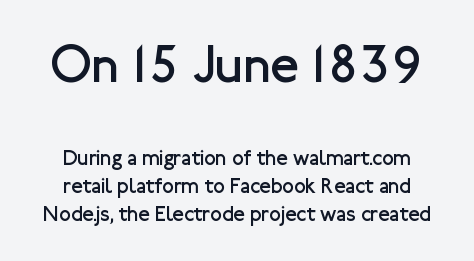
Q: Is the text bold? A: No.
Q: Is the text italic (slanted)? A: No, it is upright.
Q: Is the typeface a serif or a sans-serif typeface? A: Sans-serif.
Q: Is the text underlined? A: No.
Q: How is the paragraph aligned? A: Centered.
Q: Is the spacing between letters normal or unusually wide? A: Normal.
Q: Is the spacing between lines tight, normal or loose? A: Normal.
Q: Which block of text is set in a larger size, the first (top) or the second (bottom)? A: The first (top) one.
Q: Width (condensed, normal, or wide)? A: Normal.
Q: Stroke contrast? A: Low.
Q: x-height? A: Medium.
Q: Monospaced? A: No.
